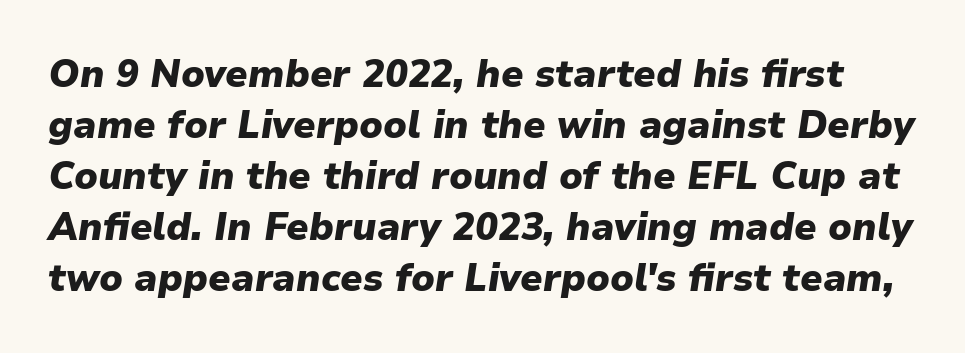
Look at the stroke-to-counter ratio: heavy, a bold. Does extra space separate the letters? No, they use regular spacing. Italic: yes, the glyphs are oblique. Do the characters align in a grid? No, the font is proportional. Quick note: interline space is typical.
